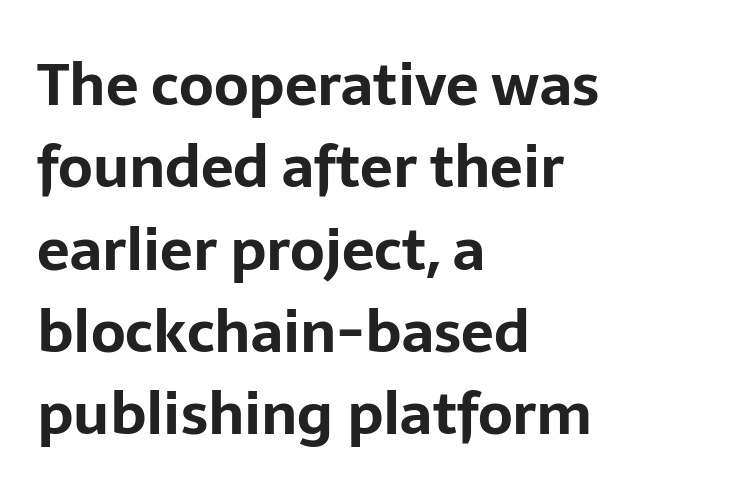
I'd call this a sans setting — the letters go barefoot. Characters follow at the spacing the type designer built in. I'd describe the lettering as bold — thick and assertive. Every row of glyphs begins at an identical x-position on the left.
